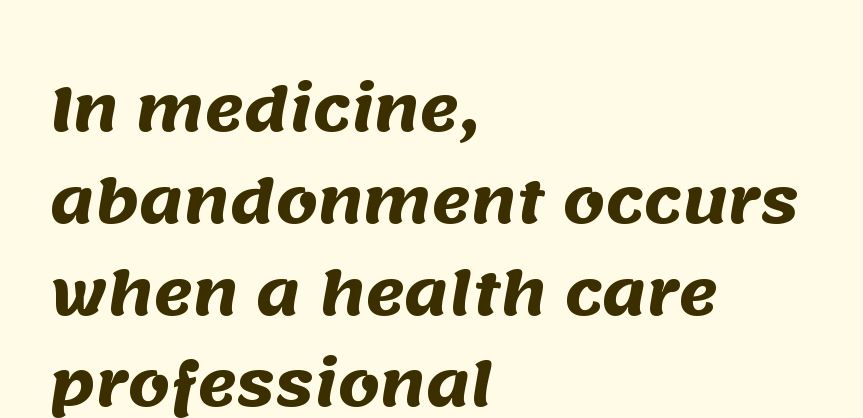
Short note: letters normally spaced. No feet cap the strokes, marking this as sans-serif type. Compared with a centered layout, this one pins lines to the left instead. Spacing verdict: proportional, widths tailored to each character. Weight: bold.
